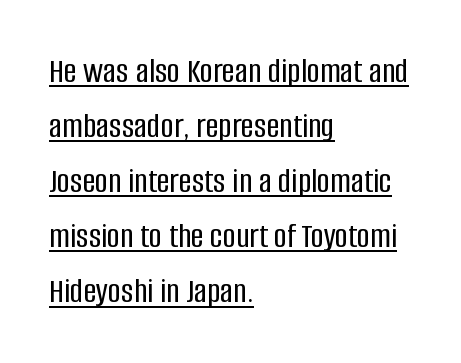
Q: Is the text italic (slanted)? A: No, it is upright.
Q: Is the typeface a serif or a sans-serif typeface? A: Sans-serif.
Q: Is the text underlined? A: Yes.
Q: How is the paragraph aligned? A: Left-aligned.
Q: Is the spacing between letters normal or unusually wide? A: Normal.
Q: Is the spacing between lines tight, normal or loose? A: Normal.
Q: Width (condensed, normal, or wide)? A: Condensed.
Q: Stroke contrast? A: Low.
Q: x-height? A: Large.
Q: Monospaced? A: No.
